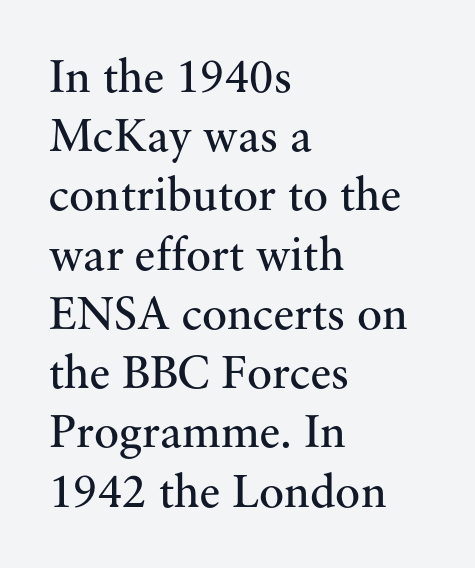
The image shows 47 px regular-weight serif type, upright; set left-aligned, normal line spacing (1.26x), normal letter spacing, not underlined; medium stroke contrast and a small x-height.
